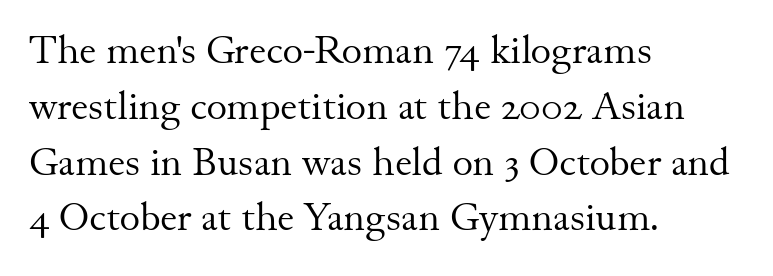
{"serif": "yes", "italic": "no", "bold": "no", "weight": "regular", "width": "normal", "stroke_contrast": "medium", "x_height": "small", "monospaced": "no", "underline": "no", "align": "left", "line_spacing": "normal", "line_spacing_ratio": 1.43, "letter_spacing": "normal", "letter_spacing_em": 0.0, "glyph_px": 39}
